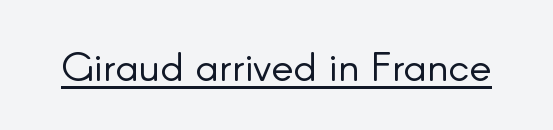
Q: Is the text bold? A: No.
Q: Is the text italic (slanted)? A: No, it is upright.
Q: Is the typeface a serif or a sans-serif typeface? A: Sans-serif.
Q: Is the text underlined? A: Yes.
Q: Is the spacing between letters normal or unusually wide? A: Normal.
Q: Width (condensed, normal, or wide)? A: Normal.
Q: Stroke contrast? A: Low.
Q: x-height? A: Small.
Q: Monospaced? A: No.
